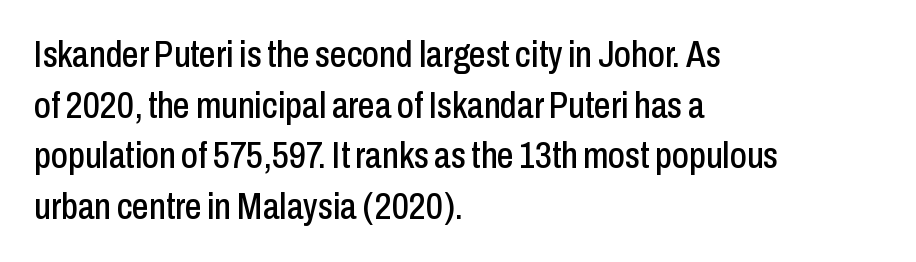
{"serif": "no", "italic": "no", "width": "condensed", "stroke_contrast": "low", "x_height": "medium", "monospaced": "no", "underline": "no", "align": "left", "line_spacing": "normal", "line_spacing_ratio": 1.37, "letter_spacing": "normal", "letter_spacing_em": 0.0, "glyph_px": 37}
